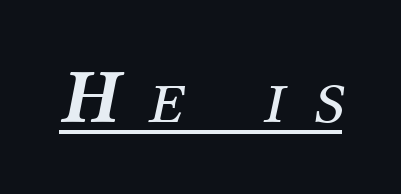
{"serif": "yes", "italic": "yes", "lean": "right", "slant_degrees": 12, "bold": "no", "weight": "regular", "width": "normal", "stroke_contrast": "medium", "x_height": "medium", "monospaced": "no", "underline": "yes", "letter_spacing": "wide", "letter_spacing_em": 0.38, "glyph_px": 78}
